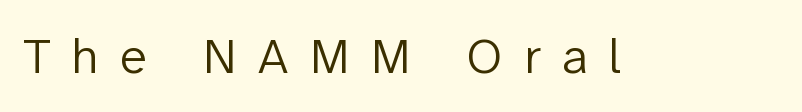
Q: Is the text bold? A: No.
Q: Is the text italic (slanted)? A: No, it is upright.
Q: Is the typeface a serif or a sans-serif typeface? A: Sans-serif.
Q: Is the text underlined? A: No.
Q: Is the spacing between letters normal or unusually wide? A: Unusually wide.
Q: Width (condensed, normal, or wide)? A: Normal.
Q: Stroke contrast? A: Low.
Q: x-height? A: Medium.
Q: Monospaced? A: No.
